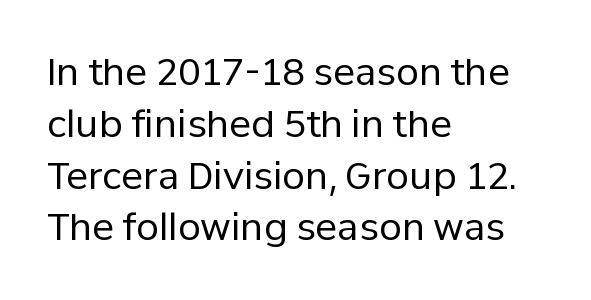
The image shows 37 px regular-weight sans-serif type, upright; set left-aligned, normal line spacing (1.4x), normal letter spacing, not underlined; low stroke contrast and a medium x-height.
